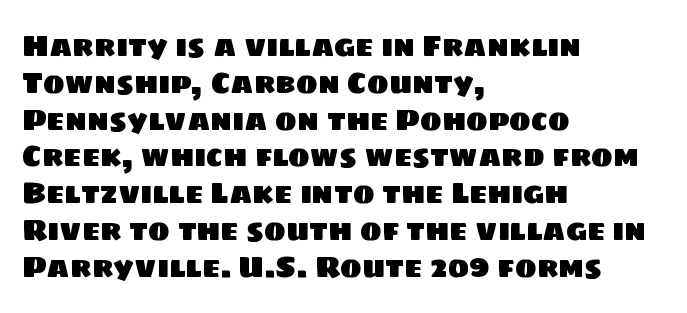
Q: Is the typeface a serif or a sans-serif typeface? A: Sans-serif.
Q: Is the text underlined? A: No.
Q: How is the paragraph aligned? A: Left-aligned.
Q: Is the spacing between letters normal or unusually wide? A: Normal.
Q: Is the spacing between lines tight, normal or loose? A: Normal.
Q: Width (condensed, normal, or wide)? A: Normal.
Q: Stroke contrast? A: Low.
Q: x-height? A: Large.
Q: Monospaced? A: No.
